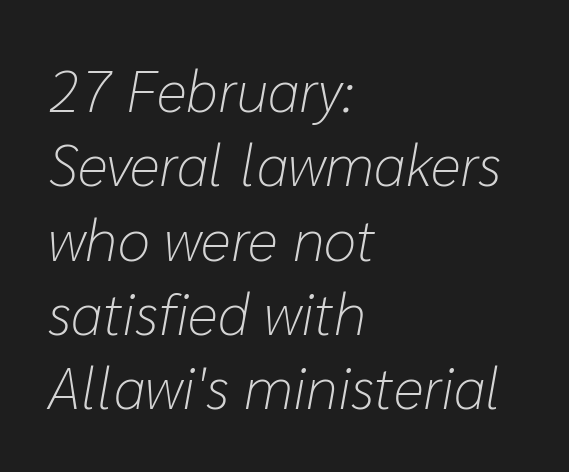
Q: Is the text bold? A: No.
Q: Is the text italic (slanted)? A: Yes, it leans right by about 10 degrees.
Q: Is the text underlined? A: No.
Q: How is the paragraph aligned? A: Left-aligned.
Q: Is the spacing between letters normal or unusually wide? A: Normal.
Q: Is the spacing between lines tight, normal or loose? A: Normal.
Q: Width (condensed, normal, or wide)? A: Normal.
Q: Stroke contrast? A: Low.
Q: x-height? A: Medium.
Q: Monospaced? A: No.
